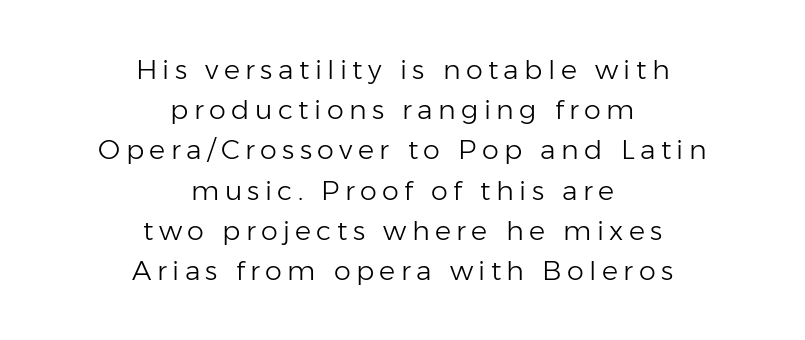
The image shows 27 px text type, upright; set centered, normal line spacing (1.49x), unusually wide letter spacing (+0.2 em), not underlined.
